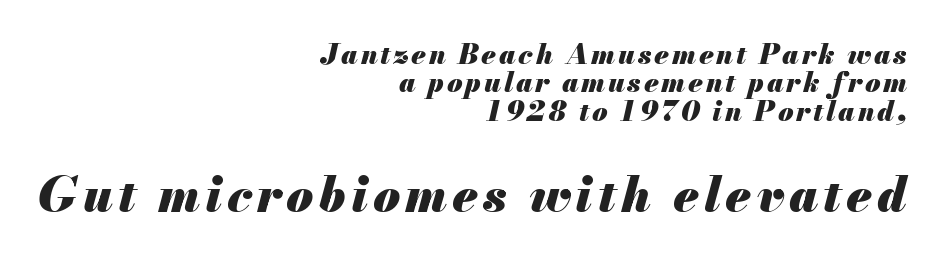
Q: Is the text bold? A: Yes.
Q: Is the text italic (slanted)? A: Yes, it leans right by about 13 degrees.
Q: Is the text underlined? A: No.
Q: How is the paragraph aligned? A: Right-aligned.
Q: Is the spacing between lines tight, normal or loose? A: Tight.
Q: Which block of text is set in a larger size, the first (top) or the second (bottom)? A: The second (bottom) one.
Q: Width (condensed, normal, or wide)? A: Normal.
Q: Stroke contrast? A: Medium.
Q: x-height? A: Small.
Q: Monospaced? A: No.
